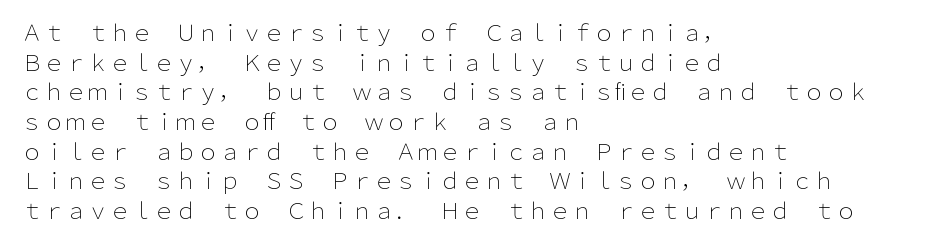
Unmarked baselines from the first word to the last. The designer left line spacing at the default. The rendering anchors every line to the left-hand side. The gaps between neighbouring characters are ordinary and unremarkable. The type sits square on the baseline with zero lean.
